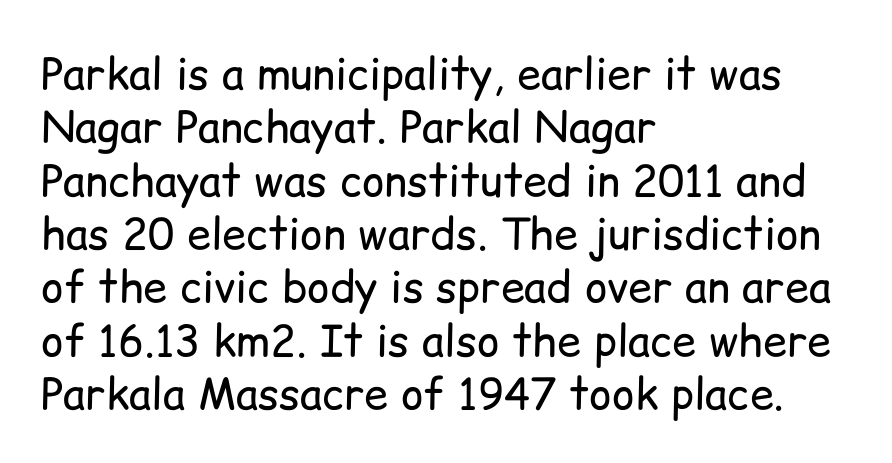
{"serif": "no", "italic": "no", "bold": "no", "weight": "regular", "width": "normal", "stroke_contrast": "low", "x_height": "medium", "monospaced": "no", "underline": "no", "align": "left", "line_spacing_ratio": 1.24, "letter_spacing": "normal", "letter_spacing_em": 0.0, "glyph_px": 43}
